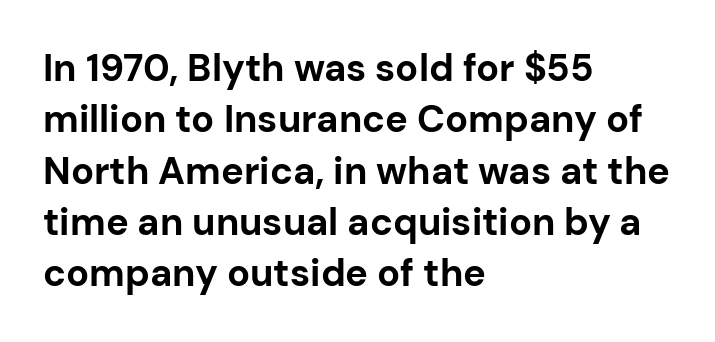
{"serif": "no", "italic": "no", "bold": "yes", "weight": "bold", "width": "normal", "stroke_contrast": "low", "x_height": "medium", "monospaced": "no", "underline": "no", "align": "left", "line_spacing": "normal", "line_spacing_ratio": 1.35, "letter_spacing": "normal", "letter_spacing_em": 0.0, "glyph_px": 38}
